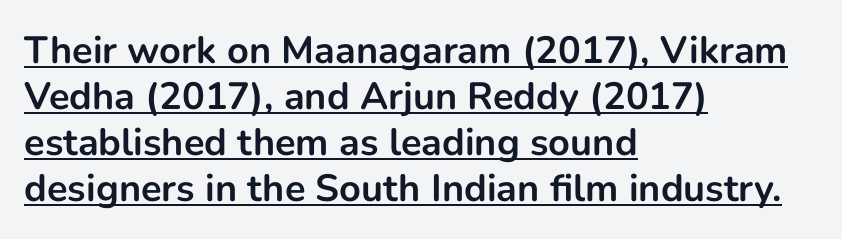
The image shows 38 px bold sans-serif type, upright; set left-aligned, line spacing 1.21x, normal letter spacing, underlined; low stroke contrast and a medium x-height.
